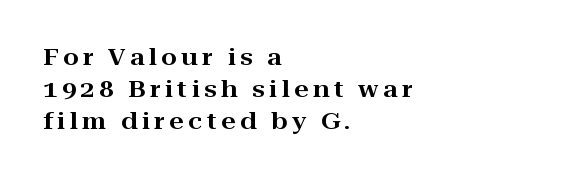
Normally led — the rows are evenly, conventionally spaced. The specimen omits any rule beneath the text block's lines. Casual observation: everything's shoved over to the left. Does the lettering tilt? It doesn't — this is upright.
